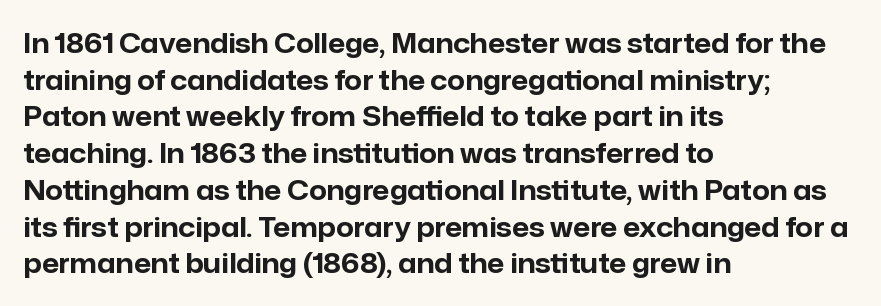
Q: Is the text bold? A: Yes.
Q: Is the text italic (slanted)? A: No, it is upright.
Q: Is the text underlined? A: No.
Q: How is the paragraph aligned? A: Left-aligned.
Q: Is the spacing between letters normal or unusually wide? A: Normal.
Q: Is the spacing between lines tight, normal or loose? A: Normal.
